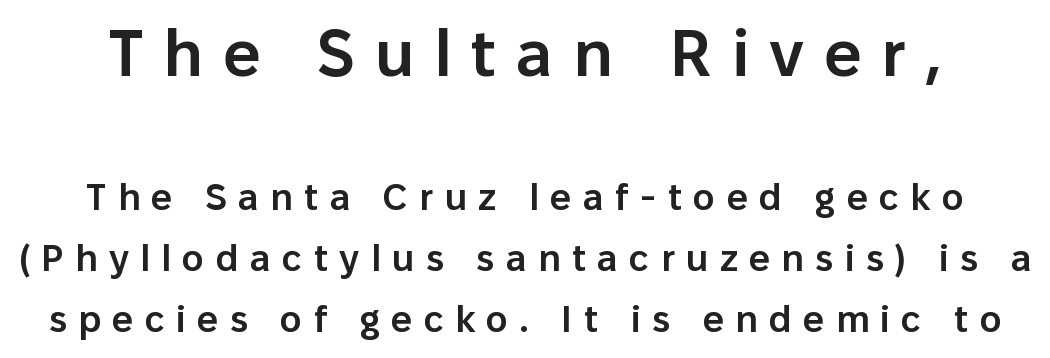
The image shows 65 px semibold sans-serif type, upright; set normal line spacing (1.65x), unusually wide letter spacing (+0.31 em), not underlined; the first (top) block is 1.76x larger; low stroke contrast and a medium x-height.
